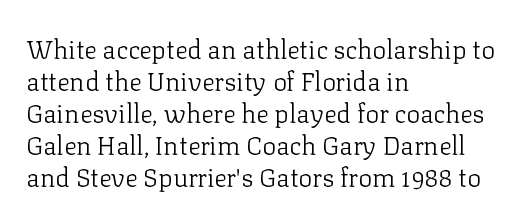
{"italic": "no", "bold": "no", "underline": "no", "align": "left", "line_spacing_ratio": 1.23, "letter_spacing": "normal", "letter_spacing_em": 0.0, "glyph_px": 26}
